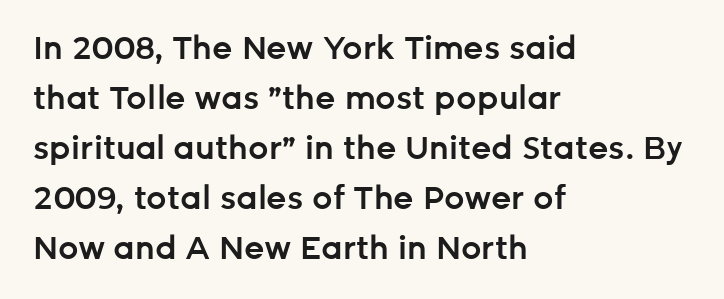
Q: Is the text bold? A: Semi-bold.
Q: Is the text italic (slanted)? A: No, it is upright.
Q: Is the typeface a serif or a sans-serif typeface? A: Sans-serif.
Q: Is the text underlined? A: No.
Q: How is the paragraph aligned? A: Left-aligned.
Q: Is the spacing between letters normal or unusually wide? A: Normal.
Q: Is the spacing between lines tight, normal or loose? A: Normal.
Q: Width (condensed, normal, or wide)? A: Normal.
Q: Stroke contrast? A: Low.
Q: x-height? A: Medium.
Q: Monospaced? A: No.
